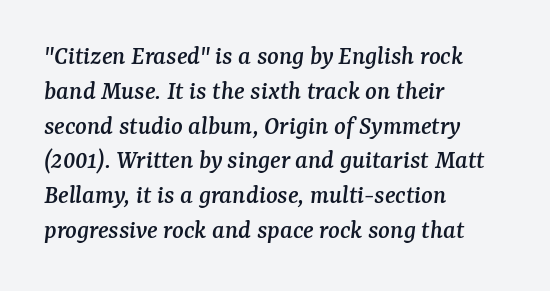
Q: Is the text italic (slanted)? A: Yes, it leans right by about 7 degrees.
Q: Is the text underlined? A: No.
Q: How is the paragraph aligned? A: Left-aligned.
Q: Is the spacing between letters normal or unusually wide? A: Normal.
Q: Is the spacing between lines tight, normal or loose? A: Normal.
